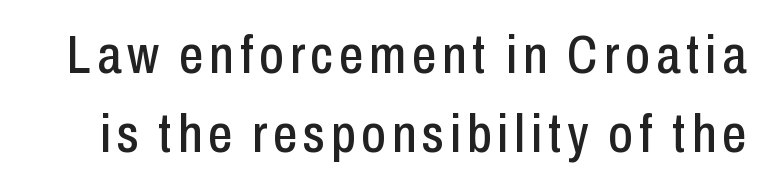
The image shows 54 px condensed sans-serif type, upright; set normal line spacing (1.46x), not underlined; low stroke contrast and a medium x-height.
